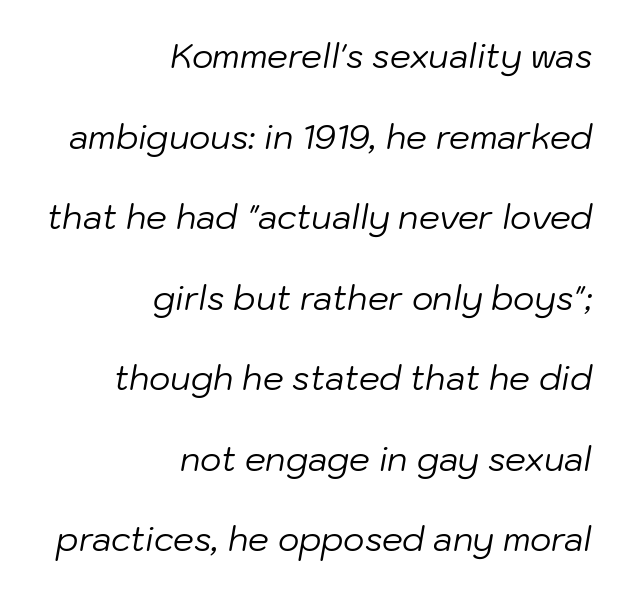
Q: Is the text bold? A: No.
Q: Is the text italic (slanted)? A: Yes, it leans right by about 10 degrees.
Q: Is the text underlined? A: No.
Q: How is the paragraph aligned? A: Right-aligned.
Q: Is the spacing between letters normal or unusually wide? A: Normal.
Q: Is the spacing between lines tight, normal or loose? A: Loose.
Q: Width (condensed, normal, or wide)? A: Normal.
Q: Stroke contrast? A: Low.
Q: x-height? A: Medium.
Q: Monospaced? A: No.
